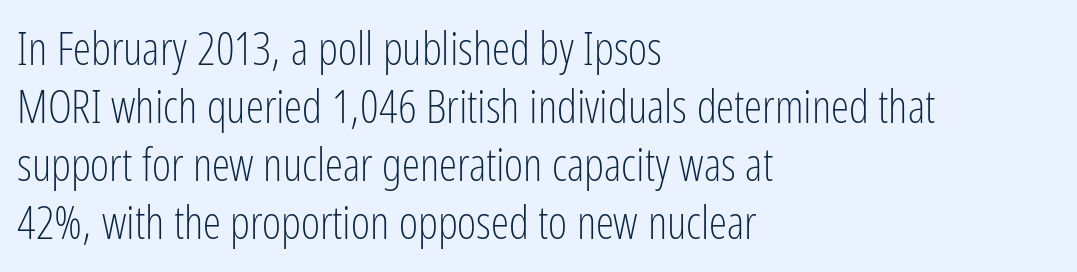
Q: Is the text bold? A: No.
Q: Is the text italic (slanted)? A: No, it is upright.
Q: Is the typeface a serif or a sans-serif typeface? A: Sans-serif.
Q: Is the text underlined? A: No.
Q: How is the paragraph aligned? A: Left-aligned.
Q: Is the spacing between letters normal or unusually wide? A: Normal.
Q: Is the spacing between lines tight, normal or loose? A: Normal.
Q: Width (condensed, normal, or wide)? A: Condensed.
Q: Stroke contrast? A: Low.
Q: x-height? A: Medium.
Q: Monospaced? A: No.
